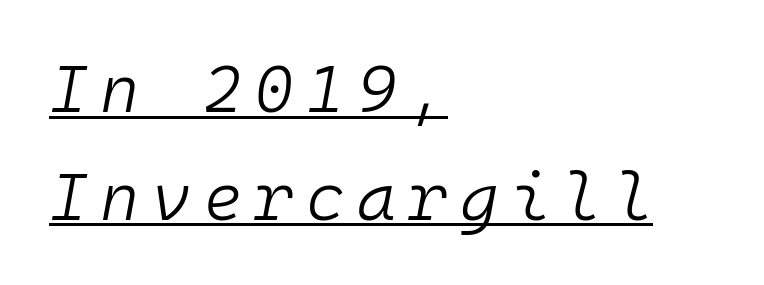
{"italic": "yes", "lean": "right", "slant_degrees": 10, "bold": "no", "weight": "light", "width": "normal", "stroke_contrast": "low", "x_height": "medium", "monospaced": "yes", "underline": "yes", "align": "left", "line_spacing": "normal", "line_spacing_ratio": 1.61, "glyph_px": 67}
